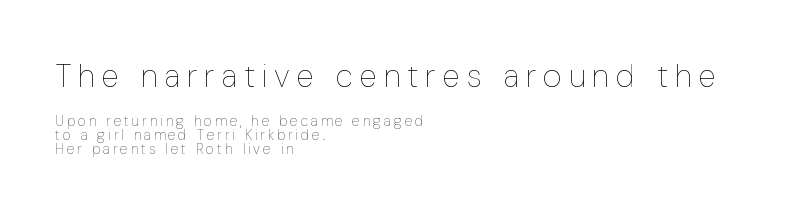
{"italic": "no", "bold": "no", "weight": "thin", "width": "condensed", "stroke_contrast": "low", "x_height": "medium", "monospaced": "no", "underline": "no", "align": "left", "line_spacing": "tight", "line_spacing_ratio": 0.99, "letter_spacing": "wide", "letter_spacing_em": 0.22, "larger_block": "first", "size_ratio": 2.29, "glyph_px": 32}
